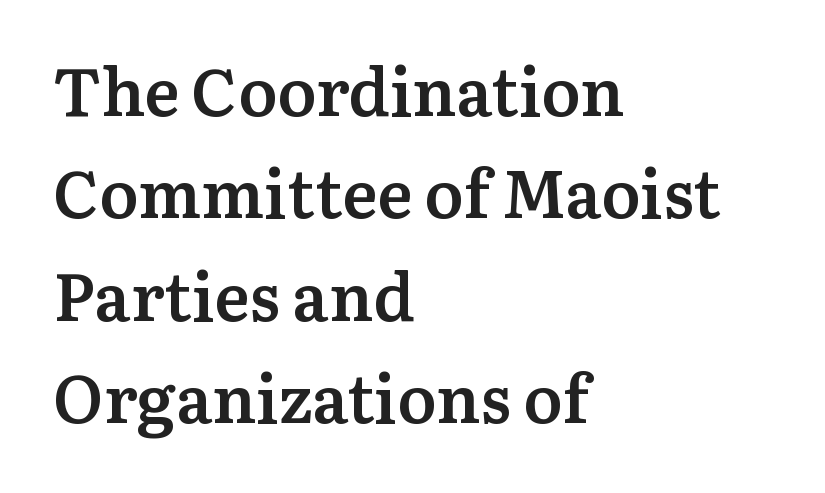
{"serif": "yes", "italic": "no", "bold": "semi", "weight": "semibold", "width": "normal", "stroke_contrast": "medium", "x_height": "medium", "monospaced": "no", "underline": "no", "align": "left", "line_spacing": "normal", "line_spacing_ratio": 1.55, "letter_spacing": "normal", "letter_spacing_em": 0.0, "glyph_px": 66}
